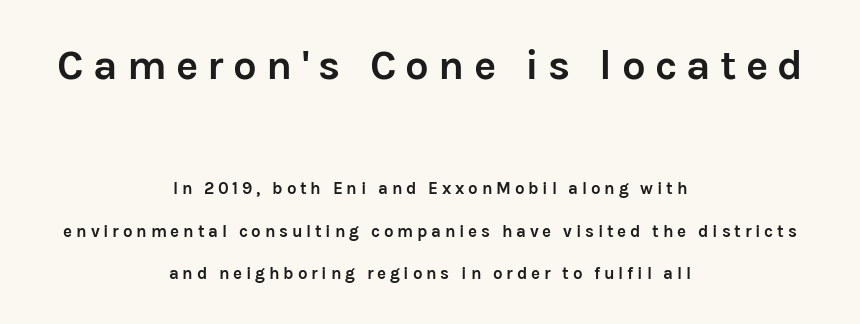
Q: Is the text bold? A: Yes.
Q: Is the text italic (slanted)? A: No, it is upright.
Q: Is the typeface a serif or a sans-serif typeface? A: Sans-serif.
Q: Is the text underlined? A: No.
Q: How is the paragraph aligned? A: Centered.
Q: Is the spacing between letters normal or unusually wide? A: Unusually wide.
Q: Is the spacing between lines tight, normal or loose? A: Loose.
Q: Which block of text is set in a larger size, the first (top) or the second (bottom)? A: The first (top) one.
Q: Width (condensed, normal, or wide)? A: Normal.
Q: Stroke contrast? A: Low.
Q: x-height? A: Medium.
Q: Monospaced? A: No.
